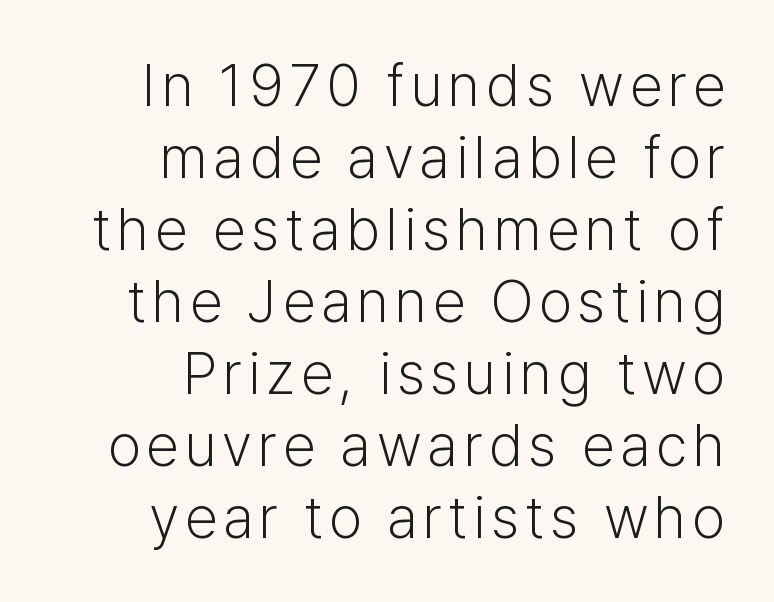
Vertical strokes here are truly vertical. Type style note: lacks serifs. A light-to-regular cut is what we see here. Caption: multi-line text, flush right, ragged left.
